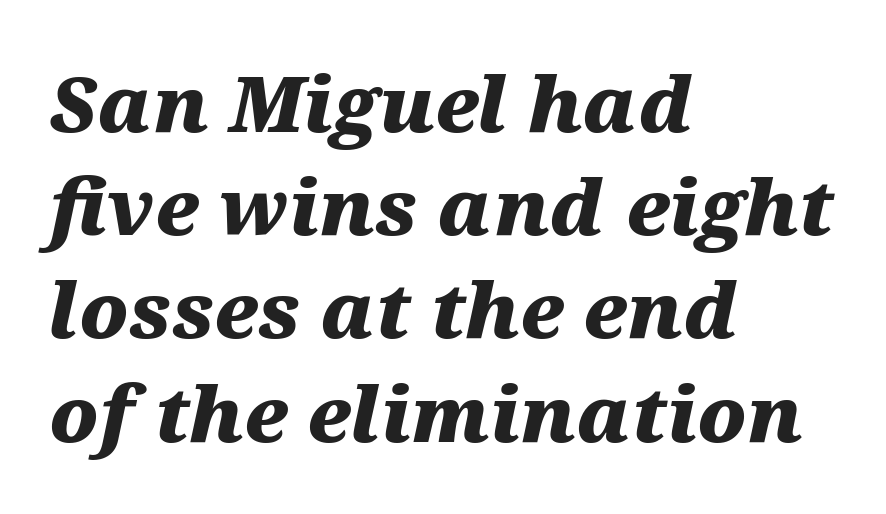
The foot of each line stays bare and open. The whole block is typeset with a tilt. The tracking reads as untouched default to a designer's eye. The vertical gap from one line to the next is medium.
